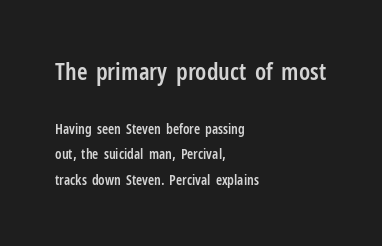
Q: Is the text bold? A: Semi-bold.
Q: Is the text italic (slanted)? A: No, it is upright.
Q: Is the text underlined? A: No.
Q: How is the paragraph aligned? A: Left-aligned.
Q: Is the spacing between letters normal or unusually wide? A: Normal.
Q: Which block of text is set in a larger size, the first (top) or the second (bottom)? A: The first (top) one.
